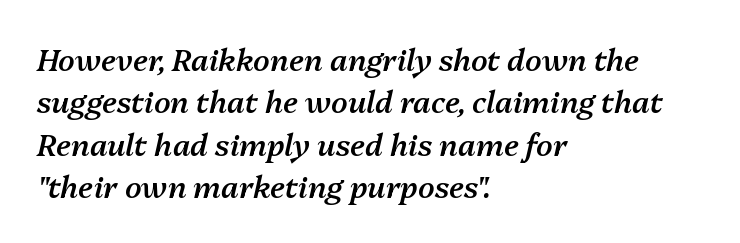
{"italic": "yes", "lean": "right", "slant_degrees": 13, "bold": "semi", "weight": "semibold", "width": "normal", "stroke_contrast": "medium", "x_height": "medium", "monospaced": "no", "underline": "no", "align": "left", "line_spacing": "normal", "line_spacing_ratio": 1.41, "letter_spacing": "normal", "letter_spacing_em": 0.0, "glyph_px": 30}
